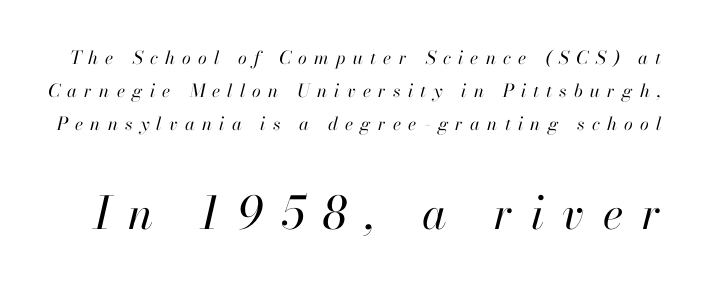
{"italic": "yes", "lean": "right", "slant_degrees": 13, "bold": "no", "weight": "regular", "width": "normal", "stroke_contrast": "high", "x_height": "small", "monospaced": "no", "underline": "no", "line_spacing_ratio": 1.84, "letter_spacing": "wide", "letter_spacing_em": 0.4, "larger_block": "second", "size_ratio": 2.5, "glyph_px": 45}
